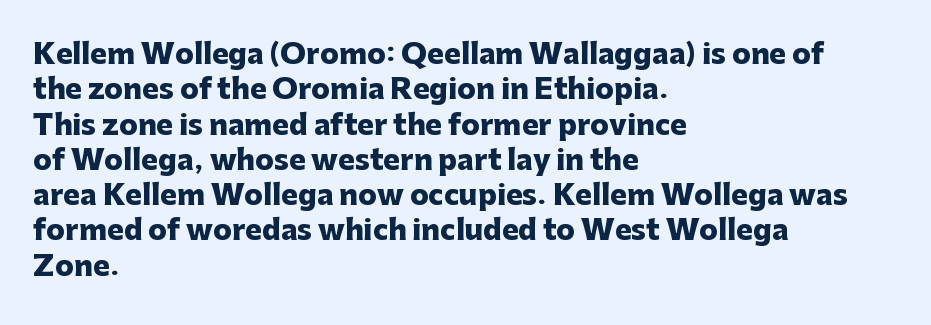
{"serif": "no", "italic": "no", "bold": "yes", "weight": "heavy", "width": "normal", "stroke_contrast": "low", "x_height": "medium", "monospaced": "no", "underline": "no", "align": "left", "line_spacing": "normal", "line_spacing_ratio": 1.26, "letter_spacing": "normal", "letter_spacing_em": 0.0, "glyph_px": 28}
